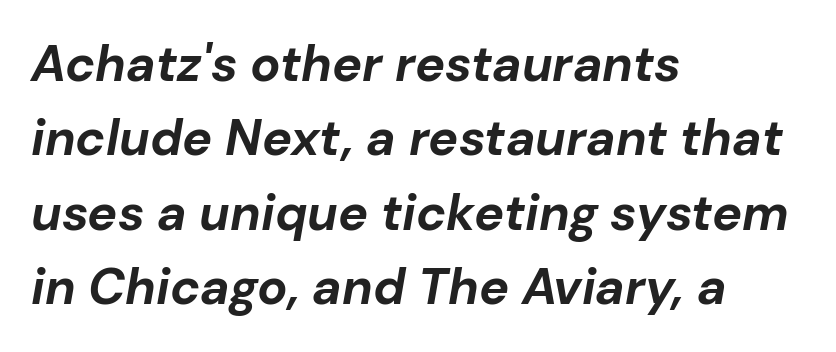
The image shows 50 px bold type, italic (leaning right); set left-aligned, normal line spacing (1.49x), normal letter spacing, not underlined; low stroke contrast and a medium x-height.
